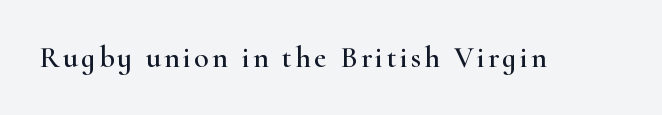
Varying glyph widths throughout — classic text-font behaviour. Typographically, this falls in the serif category. Italic? Not at all — the glyphs are vertical. The zone under the glyphs is completely vacant.
